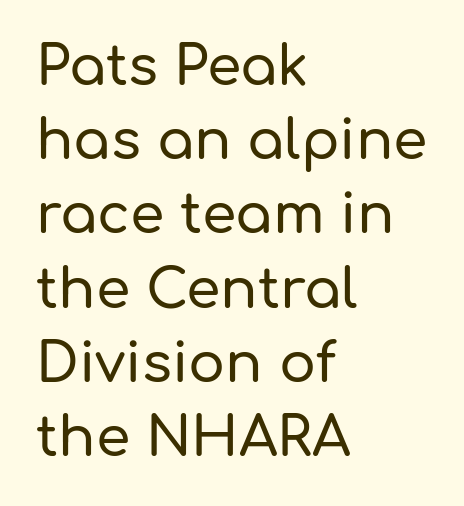
These lines are rendered in a variable-pitch font. The strip under each line holds only bare page. A student would call this left alignment; a typographer would say flush left, rag right. A roman cut, with each character standing at attention. Spacing between characters is what you'd get straight out of the box. The rendering shows plain stroke endings on the letterforms — a sans-serif design.
